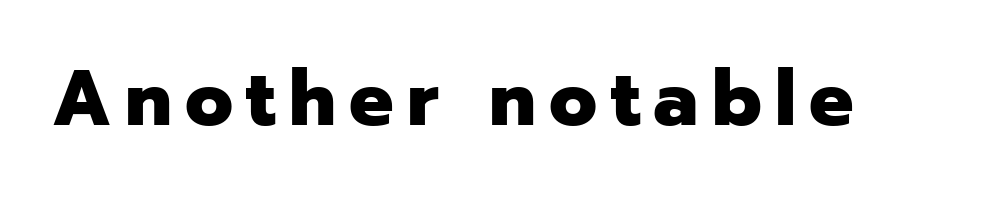
The image shows 78 px heavy sans-serif type, upright; set not underlined; low stroke contrast and a medium x-height.
